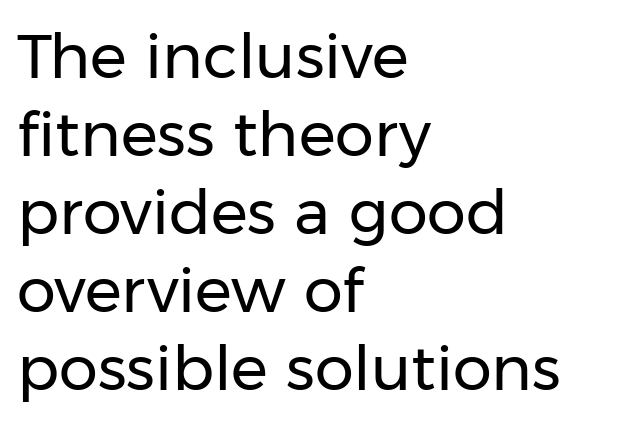
The image shows 62 px regular-weight sans-serif type, upright; set left-aligned, normal line spacing (1.26x), normal letter spacing, not underlined; low stroke contrast and a medium x-height.
